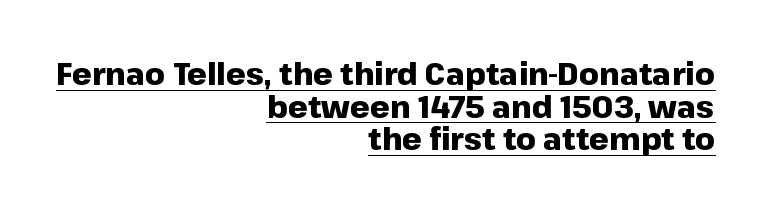
Whoever set this chose condensed vertical rhythm over breathing room. The rag falls on the left side of this text block. Quick note: not italic, upright. A typesetter would call this proportional, since set widths differ per character. Is the type bold? Yes — the strokes are clearly thick and heavy.
